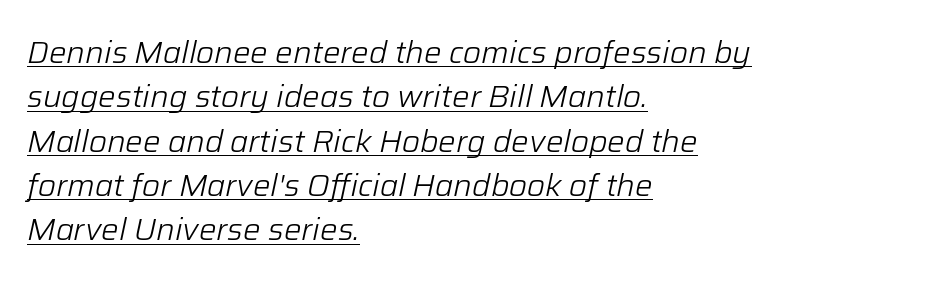
{"italic": "yes", "lean": "right", "slant_degrees": 12, "bold": "no", "weight": "light", "width": "normal", "stroke_contrast": "low", "x_height": "medium", "monospaced": "no", "underline": "yes", "align": "left", "line_spacing": "normal", "line_spacing_ratio": 1.43, "letter_spacing": "normal", "letter_spacing_em": 0.0, "glyph_px": 31}
